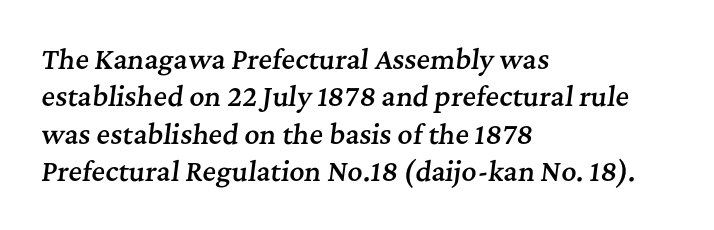
Visually the block forms a straight wall on the left and a jagged coastline on the right. Strokes here are thickened, but only to semibold level. Each new line begins a customary step beneath the previous one. Rule under the text: the space is simply empty. The type is set solid horizontally, with unmodified tracking. This is oblique type, the kind used for emphasis or titles.
